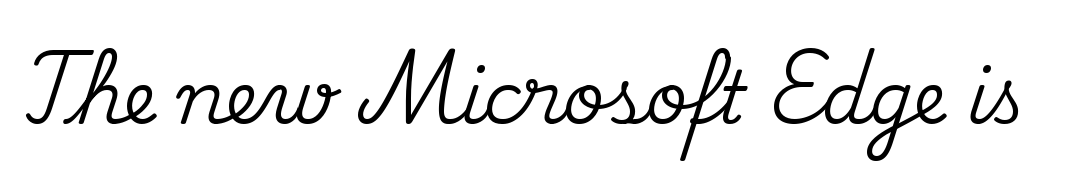
Q: Is the text italic (slanted)? A: Yes.
Q: Is the typeface a serif or a sans-serif typeface? A: Serif.
Q: Is the text underlined? A: No.
Q: Is the spacing between letters normal or unusually wide? A: Normal.
Q: Width (condensed, normal, or wide)? A: Normal.
Q: Stroke contrast? A: Medium.
Q: x-height? A: Small.
Q: Monospaced? A: No.
